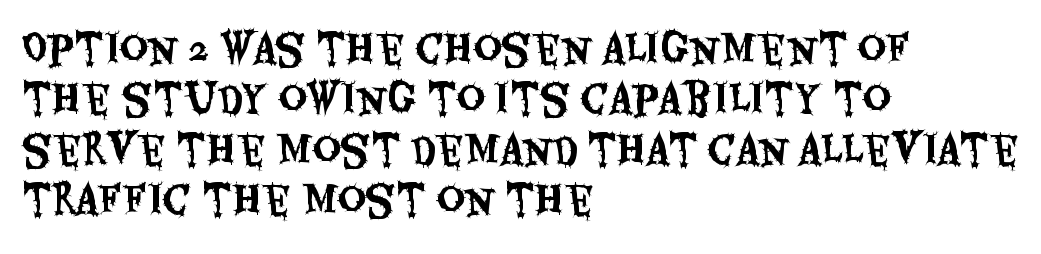
Q: Is the text italic (slanted)? A: No, it is upright.
Q: Is the typeface a serif or a sans-serif typeface? A: Sans-serif.
Q: Is the text underlined? A: No.
Q: How is the paragraph aligned? A: Left-aligned.
Q: Is the spacing between letters normal or unusually wide? A: Normal.
Q: Is the spacing between lines tight, normal or loose? A: Normal.
Q: Width (condensed, normal, or wide)? A: Condensed.
Q: Stroke contrast? A: Medium.
Q: x-height? A: Large.
Q: Monospaced? A: No.
